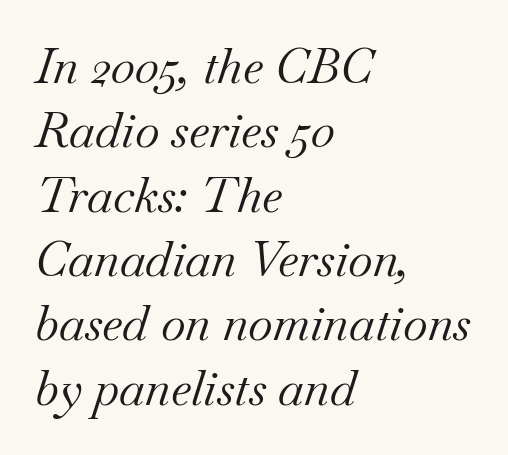
The image shows 48 px regular-weight serif type, italic (leaning right); set left-aligned, normal line spacing (1.34x), normal letter spacing, not underlined; medium stroke contrast and a small x-height.
